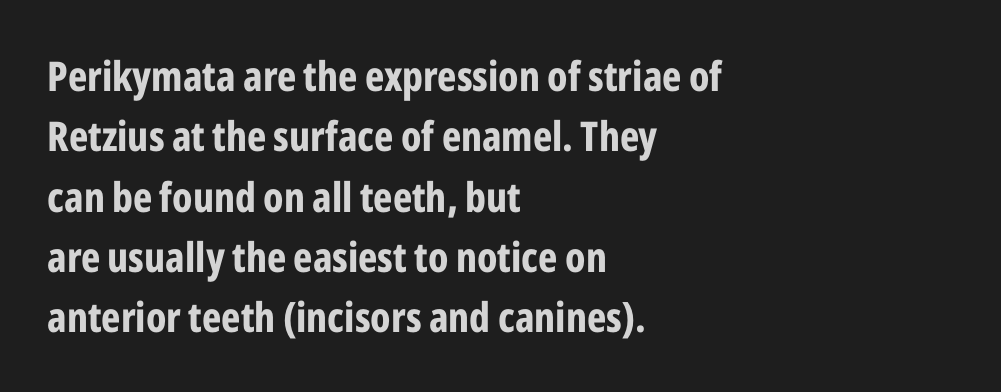
The image shows 41 px bold, condensed sans-serif type, upright; set left-aligned, normal line spacing (1.47x), normal letter spacing, not underlined; low stroke contrast and a medium x-height.
